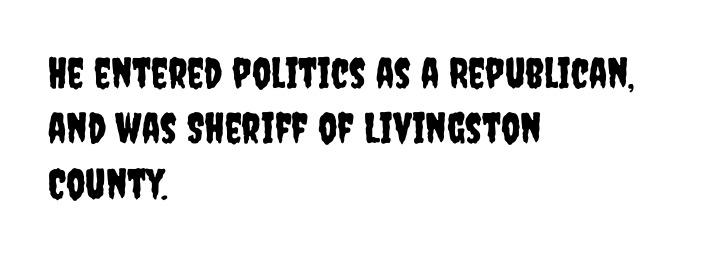
{"serif": "no", "italic": "no", "width": "condensed", "stroke_contrast": "low", "x_height": "large", "monospaced": "no", "underline": "no", "align": "left", "line_spacing": "normal", "line_spacing_ratio": 1.32, "letter_spacing": "normal", "letter_spacing_em": 0.0, "glyph_px": 42}
